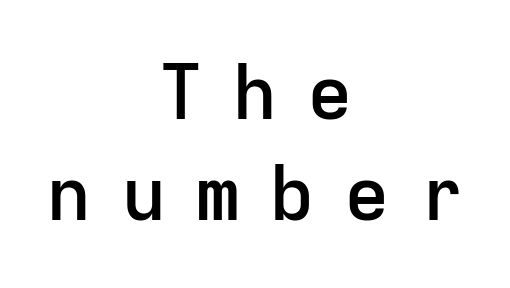
The lines sit at an ordinary, default distance from one another. Every character sits straight up, as roman type does. Regarding serifs, this sample does without them. Honestly, the letter spacing is so wide it's the main thing you notice. The letters march in equal steps, a hallmark of fixed-pitch type. The words here are not underlined.
